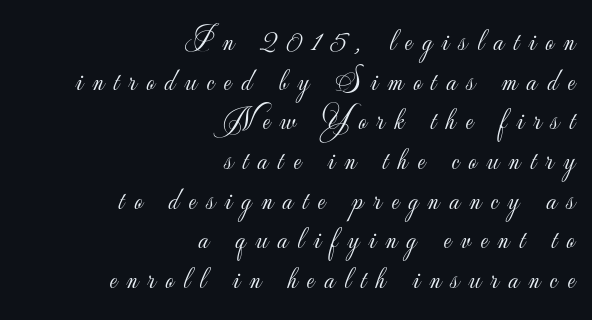
The image shows 32 px light sans-serif type; set right-aligned, line spacing 1.24x, unusually wide letter spacing (+0.31 em), not underlined; low stroke contrast and a small x-height.
